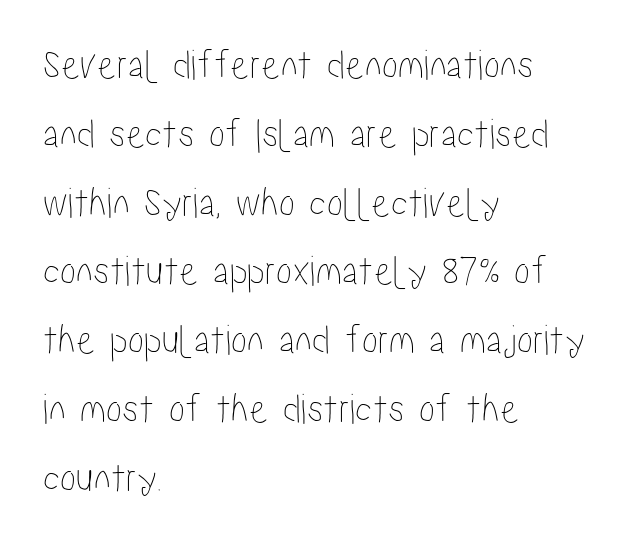
Q: Is the text italic (slanted)? A: No, it is upright.
Q: Is the text underlined? A: No.
Q: How is the paragraph aligned? A: Left-aligned.
Q: Is the spacing between letters normal or unusually wide? A: Normal.
Q: Is the spacing between lines tight, normal or loose? A: Normal.
Q: Width (condensed, normal, or wide)? A: Condensed.
Q: Stroke contrast? A: Low.
Q: x-height? A: Medium.
Q: Monospaced? A: No.
